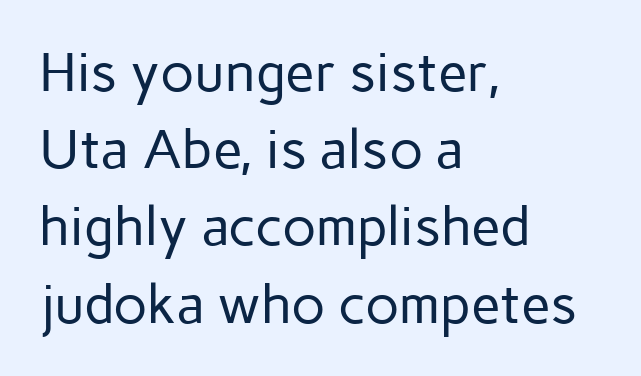
The image shows 54 px regular-weight sans-serif type, upright; set left-aligned, normal line spacing (1.43x), normal letter spacing, not underlined; low stroke contrast and a medium x-height.
